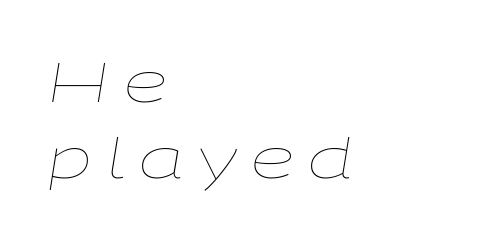
{"italic": "yes", "lean": "right", "slant_degrees": 9, "bold": "no", "weight": "thin", "width": "wide", "stroke_contrast": "low", "x_height": "medium", "monospaced": "no", "underline": "no", "align": "left", "line_spacing": "normal", "line_spacing_ratio": 1.35, "letter_spacing": "wide", "letter_spacing_em": 0.26, "glyph_px": 56}
